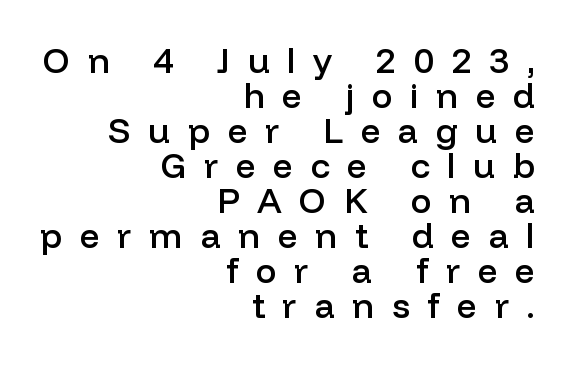
{"serif": "no", "italic": "no", "bold": "semi", "weight": "semibold", "width": "normal", "stroke_contrast": "low", "x_height": "medium", "monospaced": "no", "underline": "no", "align": "right", "line_spacing": "tight", "line_spacing_ratio": 1.0, "letter_spacing": "wide", "letter_spacing_em": 0.5, "glyph_px": 35}
